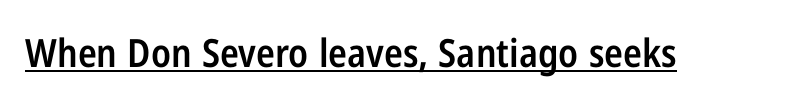
{"serif": "no", "italic": "no", "bold": "semi", "weight": "semibold", "width": "condensed", "stroke_contrast": "low", "x_height": "medium", "monospaced": "no", "underline": "yes", "letter_spacing": "normal", "letter_spacing_em": 0.0, "glyph_px": 39}
